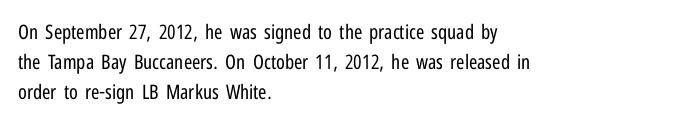
What stands out about the letter spacing? Nothing — it is the standard amount. The axis of the letterforms is exactly vertical. Check the space under the baseline: it is left empty. Evenly set lines give the paragraph a standard silhouette.
